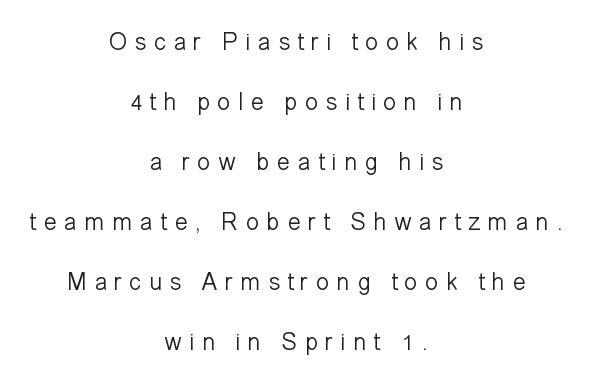
Q: Is the text bold? A: No.
Q: Is the text italic (slanted)? A: No, it is upright.
Q: Is the text underlined? A: No.
Q: How is the paragraph aligned? A: Centered.
Q: Is the spacing between letters normal or unusually wide? A: Unusually wide.
Q: Is the spacing between lines tight, normal or loose? A: Loose.
